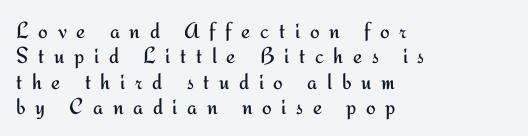
{"italic": "no", "bold": "no", "underline": "no", "align": "left", "line_spacing": "tight", "line_spacing_ratio": 1.1, "letter_spacing": "wide", "letter_spacing_em": 0.42, "glyph_px": 23}
